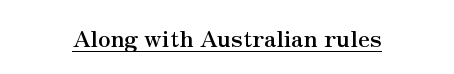
{"italic": "no", "bold": "yes", "underline": "yes", "align": "center", "letter_spacing": "normal", "letter_spacing_em": 0.0, "glyph_px": 23}
